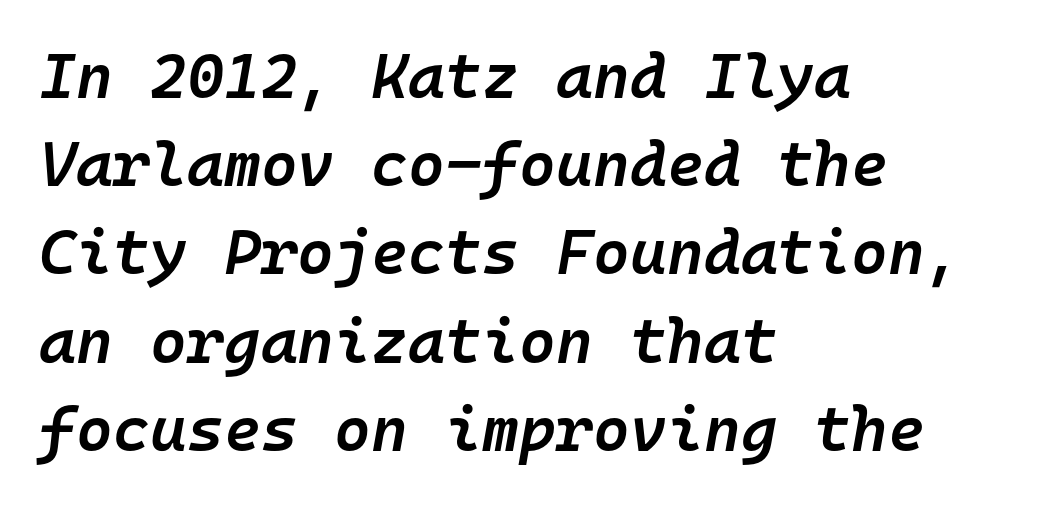
{"italic": "yes", "lean": "right", "slant_degrees": 10, "bold": "semi", "weight": "semibold", "width": "normal", "stroke_contrast": "low", "x_height": "medium", "monospaced": "yes", "underline": "no", "align": "left", "line_spacing": "normal", "line_spacing_ratio": 1.4, "letter_spacing": "normal", "letter_spacing_em": 0.0, "glyph_px": 63}
